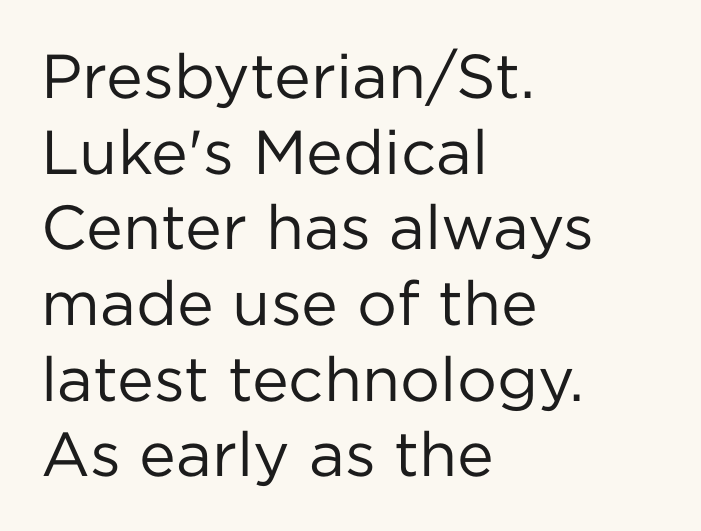
Q: Is the text bold? A: No.
Q: Is the text italic (slanted)? A: No, it is upright.
Q: Is the typeface a serif or a sans-serif typeface? A: Sans-serif.
Q: Is the text underlined? A: No.
Q: How is the paragraph aligned? A: Left-aligned.
Q: Is the spacing between letters normal or unusually wide? A: Normal.
Q: Width (condensed, normal, or wide)? A: Normal.
Q: Stroke contrast? A: Low.
Q: x-height? A: Medium.
Q: Monospaced? A: No.
